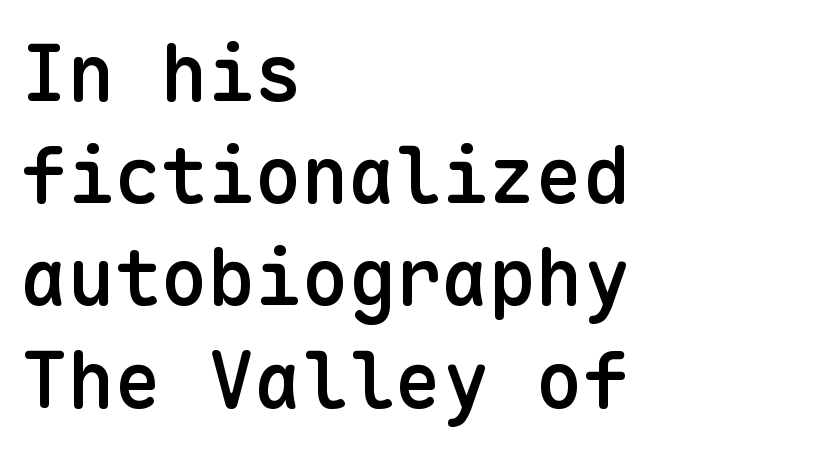
Italic: no, the glyphs are upright roman. Line spacing here is normal. This rendering uses left alignment, leaving the right contour irregular. Monospaced: the letters line up in strict vertical columns. The passage shown is semibold, sitting just below true bold. The letterforms sit shoulder to shoulder at normal distance.
